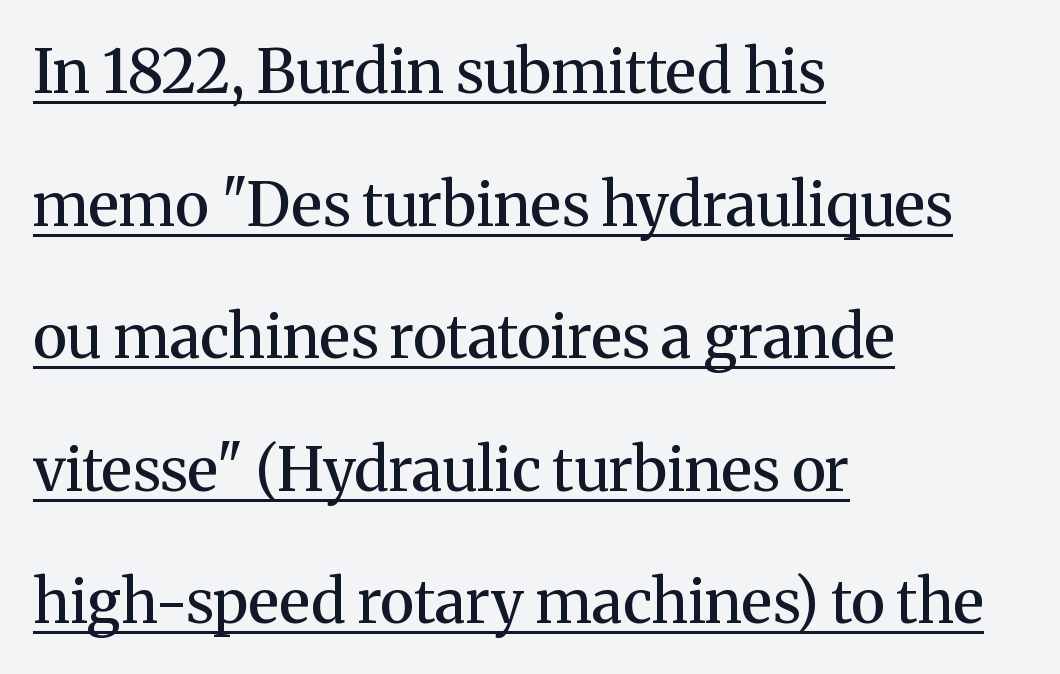
The image shows 60 px semibold serif type, upright; set left-aligned, loose line spacing (2.21x), normal letter spacing, underlined; medium stroke contrast and a medium x-height.
